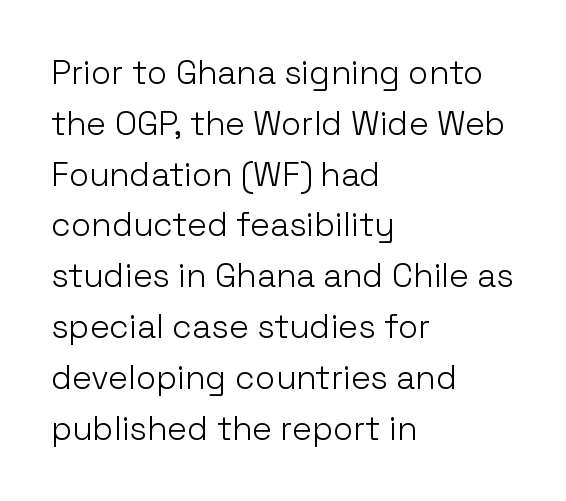
The typeface chosen for these lines omits serifs. In terms of leading, this rendering sits right in the middle. The letterforms sit shoulder to shoulder at normal distance. A student would call this left alignment; a typographer would say flush left, rag right. Note the varied advance widths — an 'i' is clearly narrower than an 'm'. No italicization has been applied; the sample stays upright.
